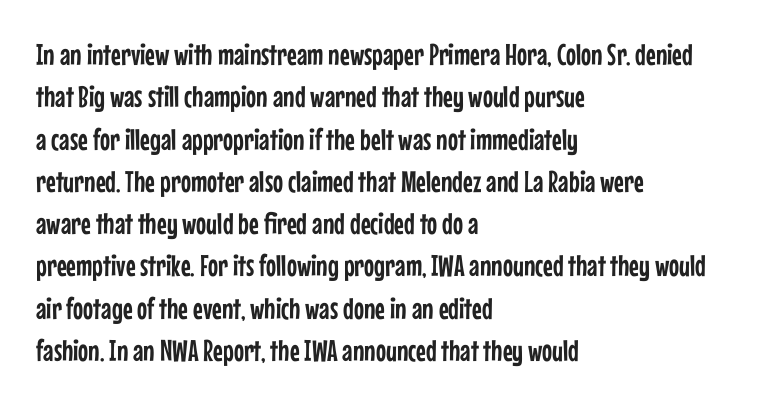
Nobody drew a line under any word here. These lines keep a tight, regular rhythm from letter to letter. Varying glyph widths throughout — classic text-font behaviour. The letters stand upright; this is a roman face. Caption: multi-line text, flush left, ragged right. Leading matches the norm, producing a regular column.
